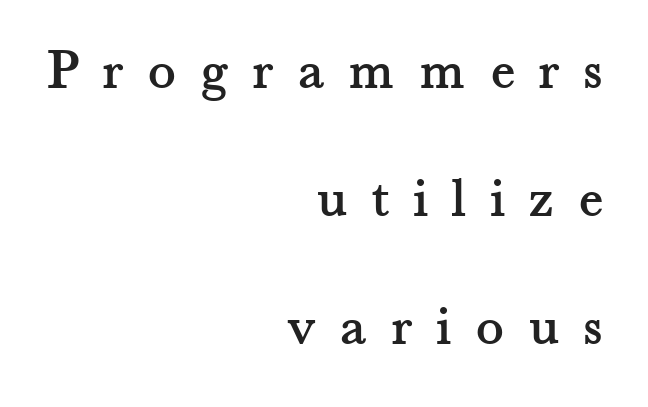
The image shows 58 px serif type, upright; set right-aligned, loose line spacing (2.21x), unusually wide letter spacing (+0.42 em), not underlined; medium stroke contrast and a small x-height.
